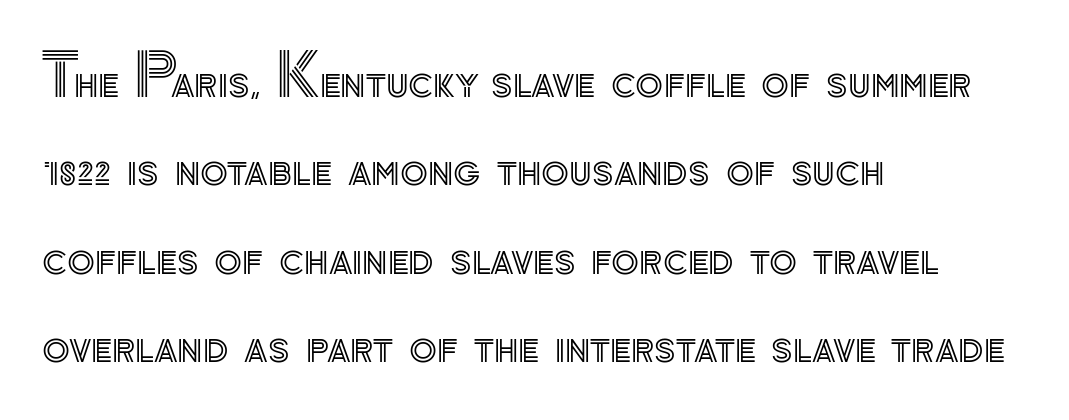
Has an underline been added? It has not. Tall strokes in this sample are plumb rather than angled. Do the characters align in a grid? No, the font is proportional. The gaps between neighbouring characters are ordinary and unremarkable. Horizontal bands of white between lines are of average thickness. A classic flush-left, rag-right setting is used for this passage.
